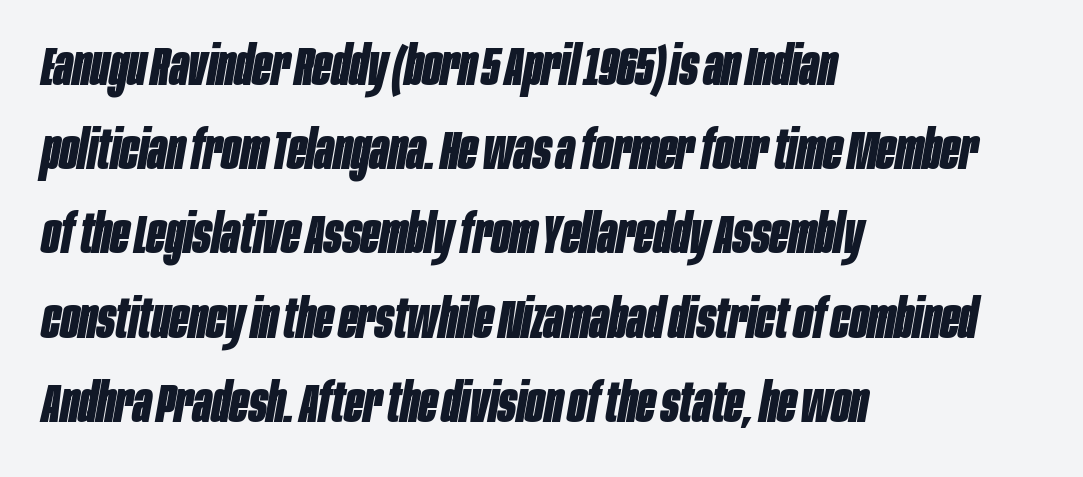
The image shows 54 px bold, condensed type, italic (leaning right); set left-aligned, normal line spacing (1.56x), normal letter spacing, not underlined; low stroke contrast and a large x-height.
